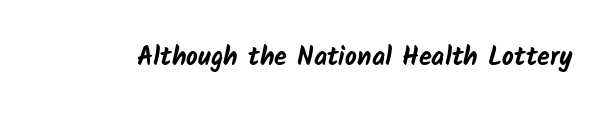
Q: Is the text bold? A: Yes.
Q: Is the text underlined? A: No.
Q: Is the spacing between letters normal or unusually wide? A: Normal.
